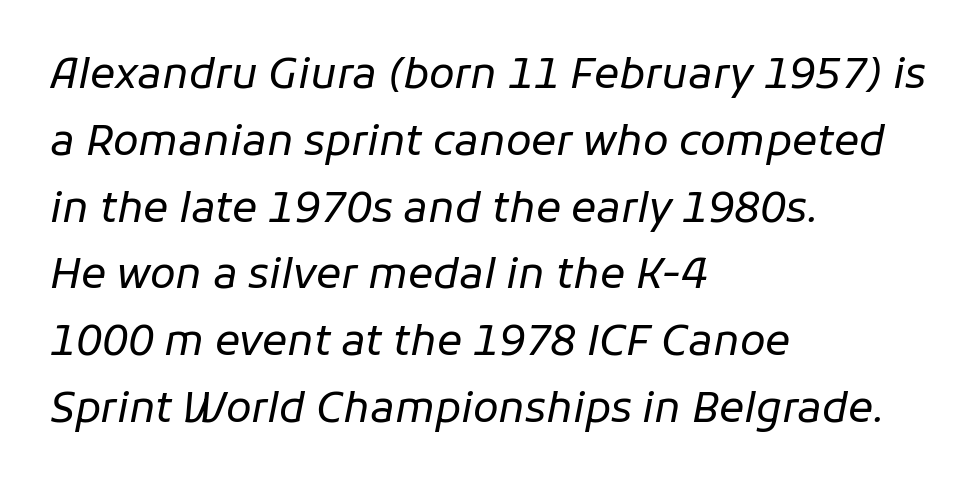
The image shows 42 px regular-weight type, italic (leaning right); set left-aligned, normal line spacing (1.59x), normal letter spacing, not underlined; low stroke contrast and a medium x-height.
